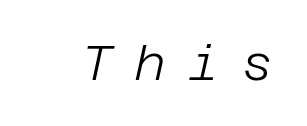
Q: Is the text bold? A: No.
Q: Is the text italic (slanted)? A: Yes, it leans right by about 12 degrees.
Q: Is the text underlined? A: No.
Q: Is the spacing between letters normal or unusually wide? A: Unusually wide.
Q: Width (condensed, normal, or wide)? A: Normal.
Q: Stroke contrast? A: Low.
Q: x-height? A: Large.
